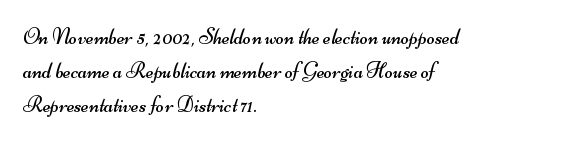
The image shows 22 px text type; set left-aligned, normal line spacing (1.54x), normal letter spacing, not underlined.
